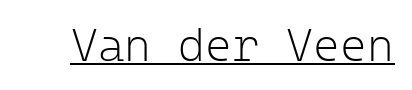
The image shows 46 px light sans-serif type, upright, monospaced; set normal letter spacing, underlined; low stroke contrast and a medium x-height.
